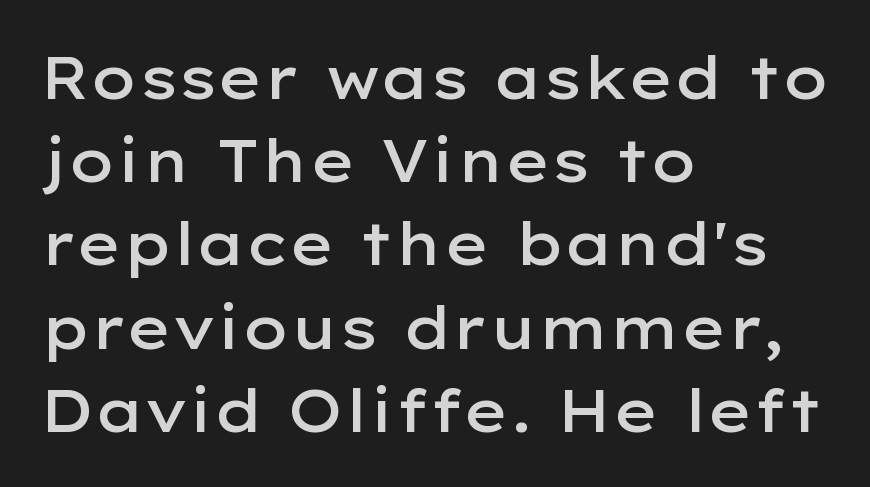
Q: Is the text bold? A: Semi-bold.
Q: Is the text italic (slanted)? A: No, it is upright.
Q: Is the typeface a serif or a sans-serif typeface? A: Sans-serif.
Q: Is the text underlined? A: No.
Q: How is the paragraph aligned? A: Left-aligned.
Q: Is the spacing between letters normal or unusually wide? A: Normal.
Q: Is the spacing between lines tight, normal or loose? A: Normal.
Q: Width (condensed, normal, or wide)? A: Wide.
Q: Stroke contrast? A: Low.
Q: x-height? A: Medium.
Q: Monospaced? A: No.
